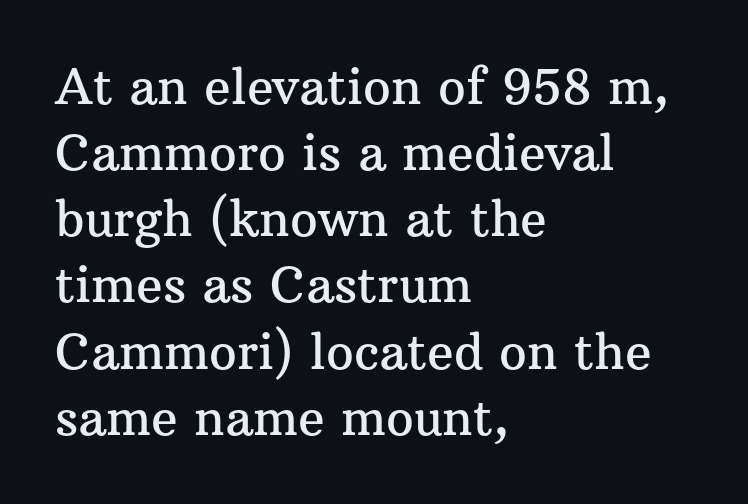
Q: Is the text italic (slanted)? A: No, it is upright.
Q: Is the typeface a serif or a sans-serif typeface? A: Serif.
Q: Is the text underlined? A: No.
Q: How is the paragraph aligned? A: Left-aligned.
Q: Is the spacing between letters normal or unusually wide? A: Normal.
Q: Is the spacing between lines tight, normal or loose? A: Normal.
Q: Width (condensed, normal, or wide)? A: Normal.
Q: Stroke contrast? A: Medium.
Q: x-height? A: Medium.
Q: Monospaced? A: No.
